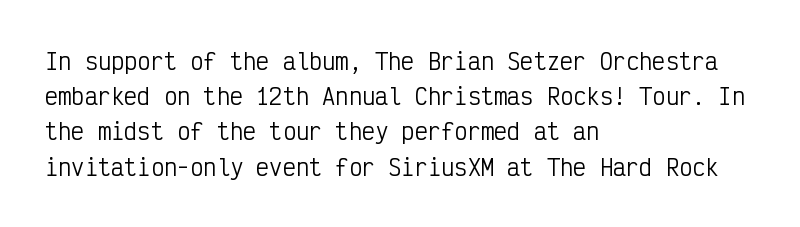
Q: Is the text bold? A: No.
Q: Is the text italic (slanted)? A: No, it is upright.
Q: Is the text underlined? A: No.
Q: How is the paragraph aligned? A: Left-aligned.
Q: Is the spacing between letters normal or unusually wide? A: Normal.
Q: Is the spacing between lines tight, normal or loose? A: Normal.
